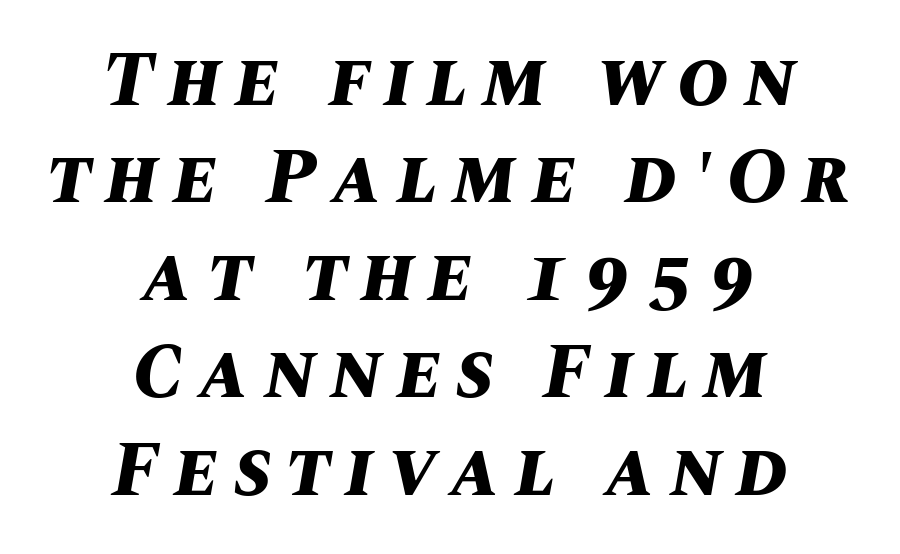
The image shows 78 px bold type, italic (leaning right); set centered, normal line spacing (1.25x), unusually wide letter spacing (+0.2 em), not underlined; medium stroke contrast and a large x-height.
